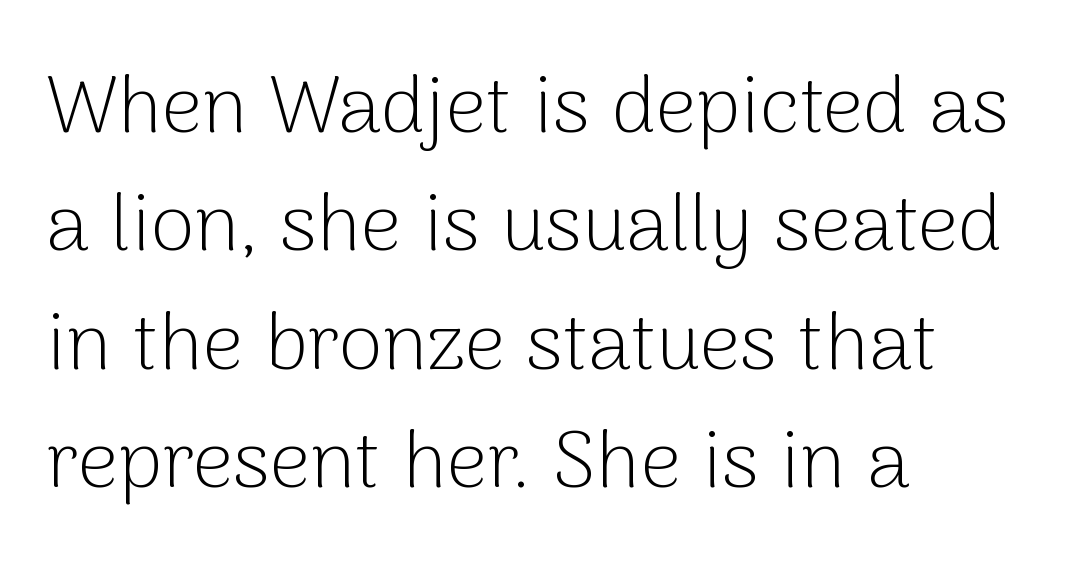
{"serif": "no", "italic": "no", "bold": "no", "weight": "light", "width": "normal", "stroke_contrast": "low", "x_height": "medium", "monospaced": "no", "underline": "no", "align": "left", "line_spacing": "normal", "line_spacing_ratio": 1.48, "letter_spacing": "normal", "letter_spacing_em": 0.0, "glyph_px": 80}
